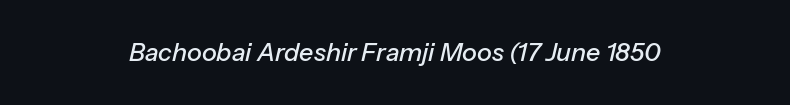
{"italic": "yes", "lean": "right", "slant_degrees": 13, "underline": "no", "align": "center", "letter_spacing": "normal", "letter_spacing_em": 0.0, "glyph_px": 25}
